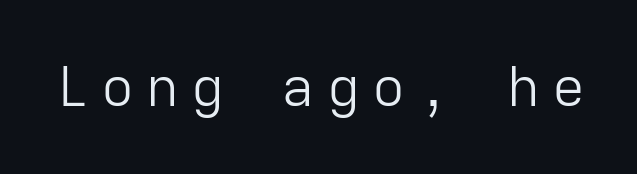
Just letters on the line, the space beneath them empty. This sample has the even, mechanical cadence of fixed-width lettering. Characters follow at a spacing far wider than the type designer built in. A light-to-regular cut is what we see here.
